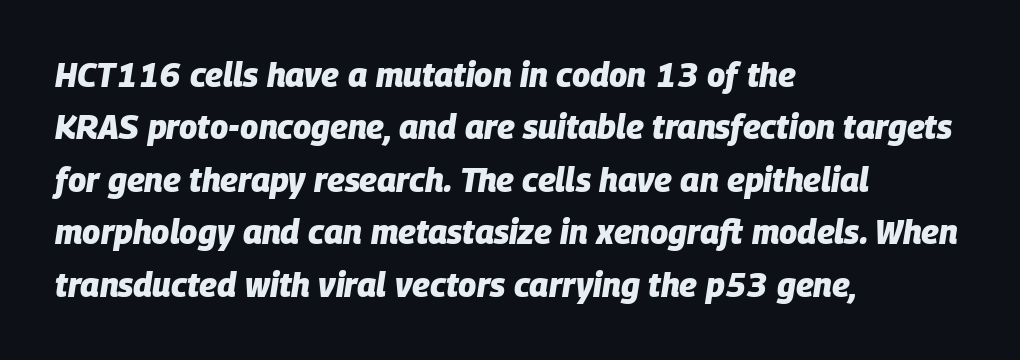
{"italic": "yes", "lean": "right", "slant_degrees": 9, "bold": "yes", "weight": "heavy", "width": "normal", "stroke_contrast": "low", "x_height": "large", "monospaced": "no", "underline": "no", "align": "left", "line_spacing": "normal", "line_spacing_ratio": 1.59, "letter_spacing": "normal", "letter_spacing_em": 0.0, "glyph_px": 33}
